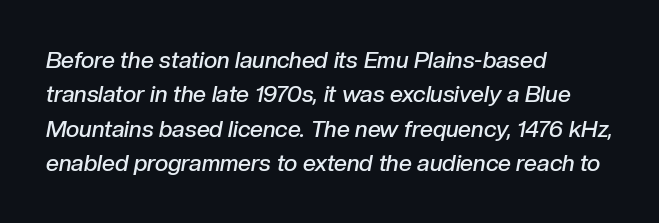
The image shows 23 px text type, italic (leaning right); set left-aligned, normal line spacing (1.49x), normal letter spacing, not underlined.
